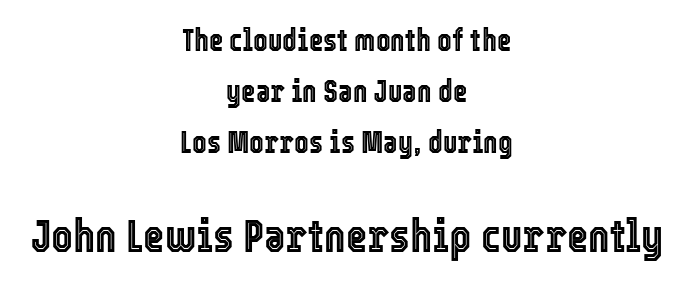
Upright lettering throughout. The text block is weighted toward neither margin, spreading evenly from the middle. Evenly set lines give the paragraph a standard silhouette. This sample has the flowing, uneven cadence of proportional lettering.
